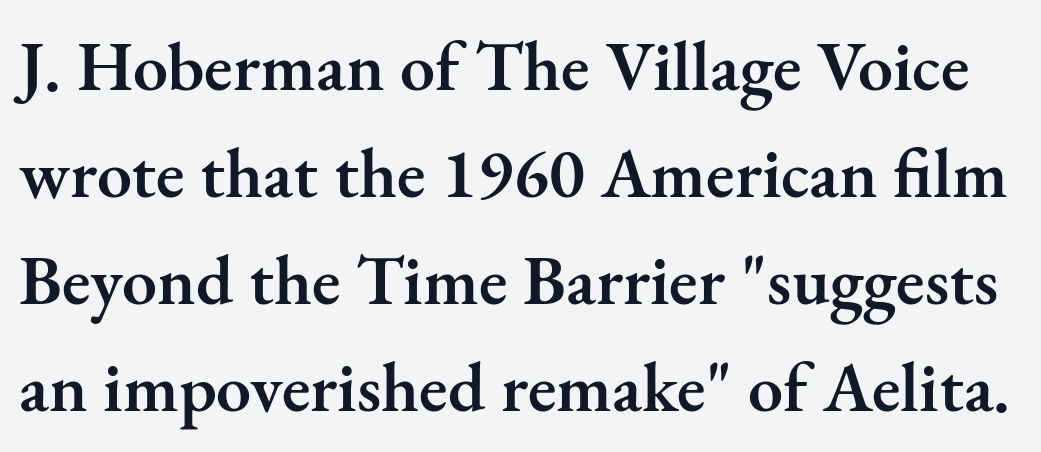
{"serif": "yes", "italic": "no", "bold": "semi", "weight": "semibold", "width": "normal", "stroke_contrast": "medium", "x_height": "small", "monospaced": "no", "underline": "no", "line_spacing": "normal", "line_spacing_ratio": 1.53, "letter_spacing": "normal", "letter_spacing_em": 0.0, "glyph_px": 70}
